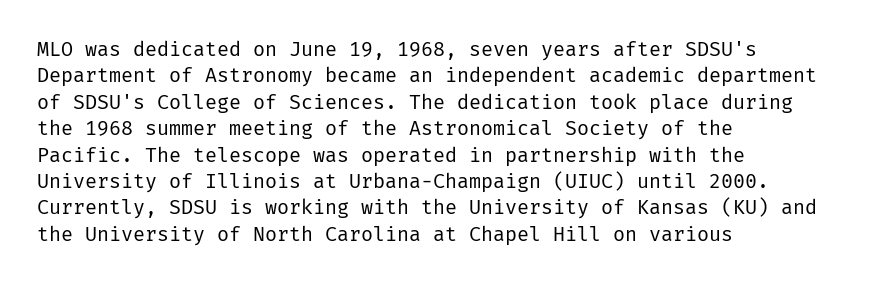
Characters remain perfectly vertical along every line. Rows of type keep a routine distance in the vertical direction. The face looks like a standard text weight, possibly lighter. Letter spacing: default. Each row of text sits above clean, open space.
